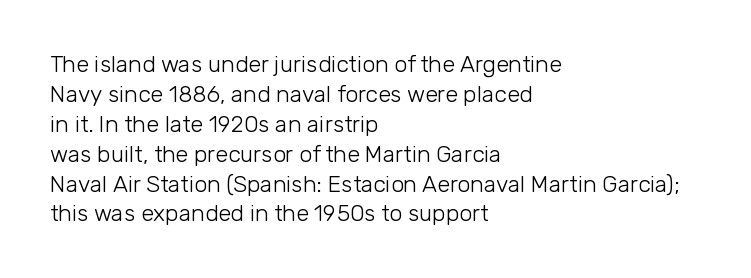
The lines are quadded left. The font sits on the lighter half of the weight spectrum, regular included. Tracking here is standard; glyphs follow each other at the usual distance. Italic? Not at all — the glyphs are vertical. Rule under the text: the space is simply empty.
